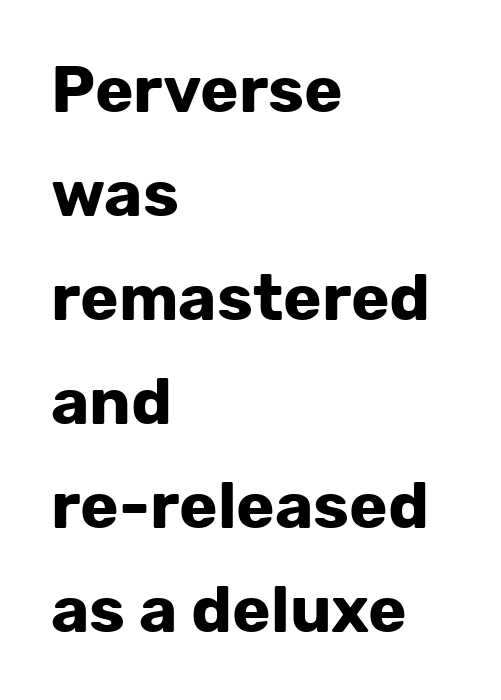
Honestly, there is no underline to notice here at all. Is there any slant? The stems are plumb. Tracking here is standard; glyphs follow each other at the usual distance. You can tell from the bare stems that sans-serif type was used.
